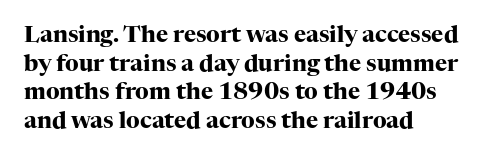
Every character sits straight up, as roman type does. Stroke thickness is high; the sample reads as a true bold. Inter-character spacing is left at the font's built-in metrics. Casual observation: everything's shoved over to the left. The specimen omits any rule beneath the text block's lines.
